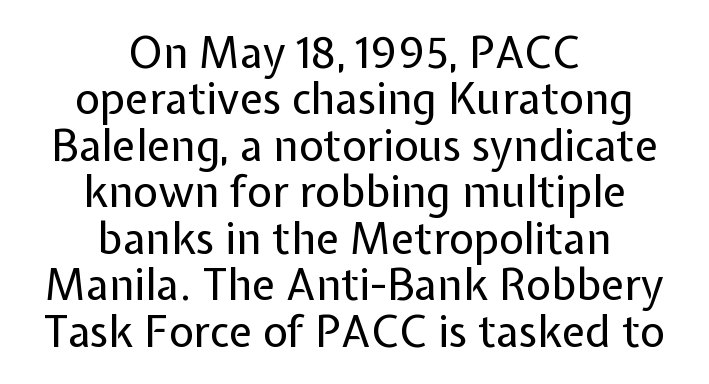
Standard letterfit; no display-style spreading of the glyphs. These lines stack symmetrically, like a column narrowing and widening about its center. Plain, unruled lines of type. Regarding leading, the lines here are crowded together.
